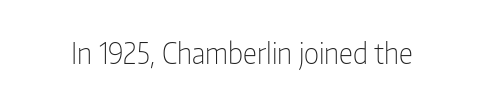
The image shows 28 px light, condensed sans-serif type, upright; set normal letter spacing, not underlined; low stroke contrast and a medium x-height.
